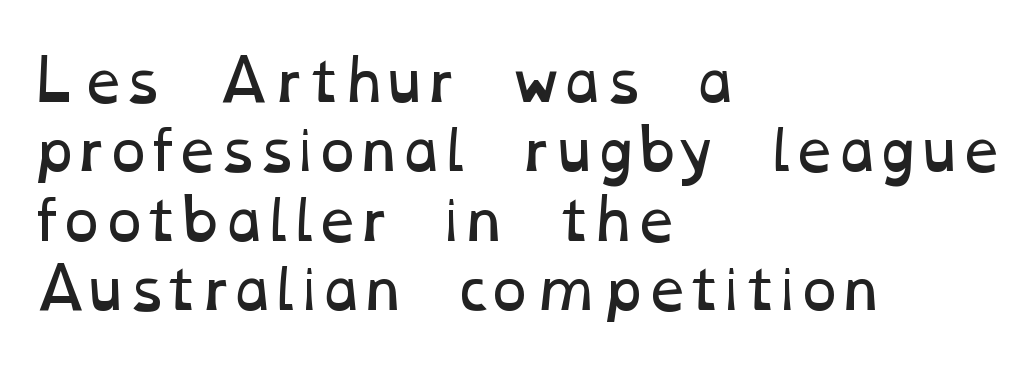
The image shows 56 px regular-weight, wide type; set left-aligned, line spacing 1.24x, normal letter spacing, not underlined; low stroke contrast and a medium x-height.
